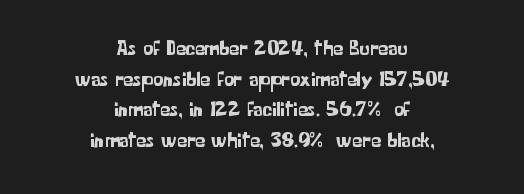
Q: Is the text italic (slanted)? A: No, it is upright.
Q: Is the text underlined? A: No.
Q: How is the paragraph aligned? A: Centered.
Q: Is the spacing between letters normal or unusually wide? A: Normal.
Q: Is the spacing between lines tight, normal or loose? A: Normal.
